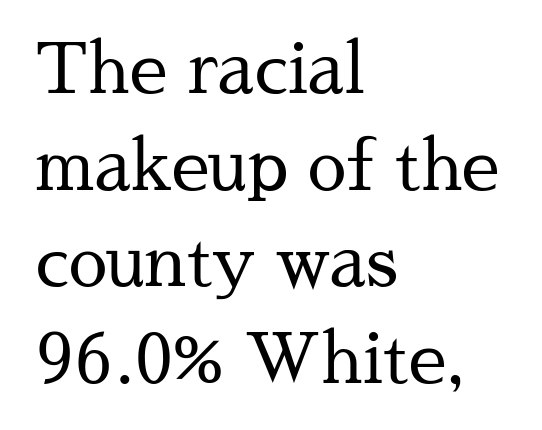
The image shows 69 px regular-weight serif type, upright; set left-aligned, normal line spacing (1.4x), normal letter spacing, not underlined; medium stroke contrast and a medium x-height.
